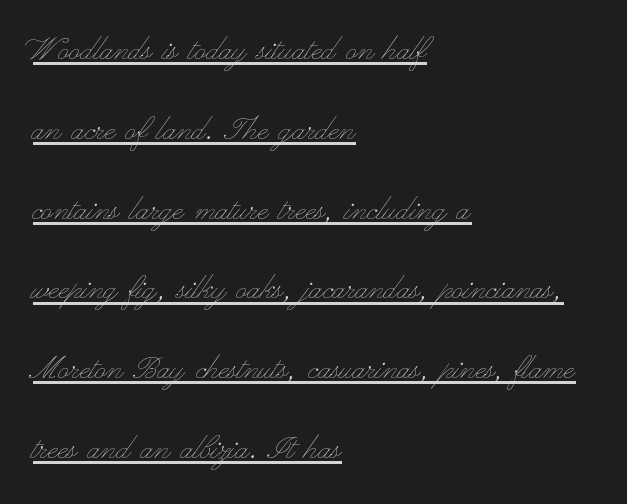
Q: Is the text bold? A: No.
Q: Is the text italic (slanted)? A: Yes.
Q: Is the text underlined? A: Yes.
Q: How is the paragraph aligned? A: Left-aligned.
Q: Is the spacing between letters normal or unusually wide? A: Normal.
Q: Is the spacing between lines tight, normal or loose? A: Loose.
Q: Width (condensed, normal, or wide)? A: Wide.
Q: Stroke contrast? A: Low.
Q: x-height? A: Small.
Q: Monospaced? A: No.
